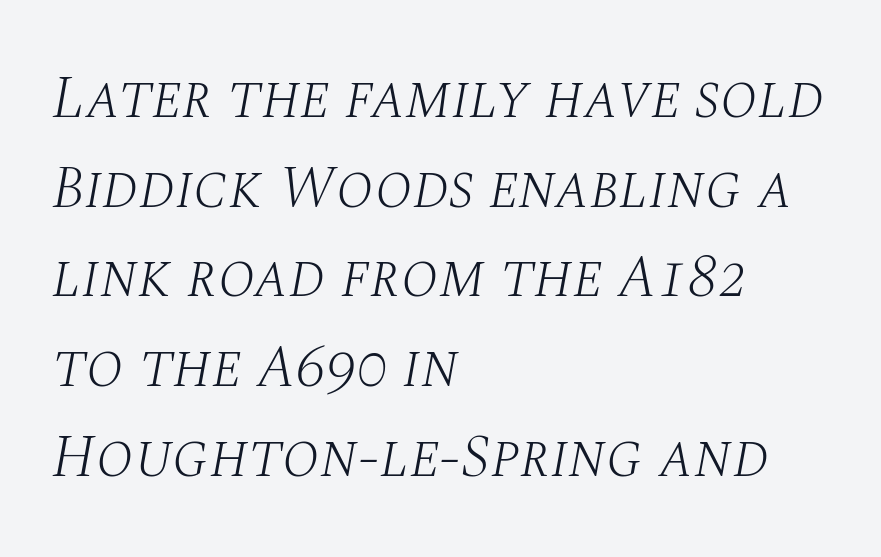
The face used here is rendered with its standard letterfit. This sample is left-justified, so line endings fall wherever the words run out. On a weight scale, this lands at 450 or below. Emphasis-style slanted type is in use. A clean baseline with only descenders dipping below it.
